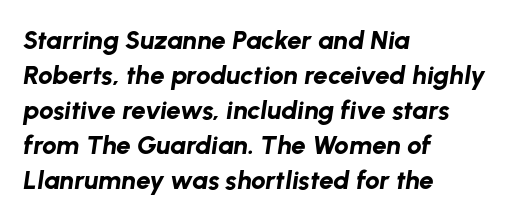
The image shows 26 px bold type, italic (leaning right); set left-aligned, normal line spacing (1.35x), normal letter spacing, not underlined.
